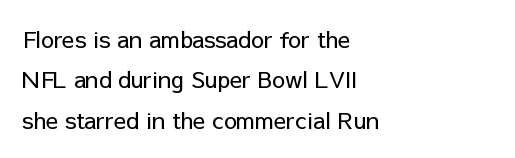
{"italic": "no", "bold": "no", "underline": "no", "align": "left", "line_spacing_ratio": 1.76, "letter_spacing": "normal", "letter_spacing_em": 0.0, "glyph_px": 23}
